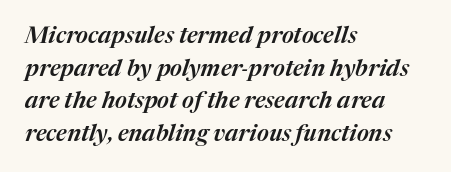
The image shows 23 px text type, italic (leaning right); set left-aligned, normal line spacing (1.42x), normal letter spacing, not underlined.
